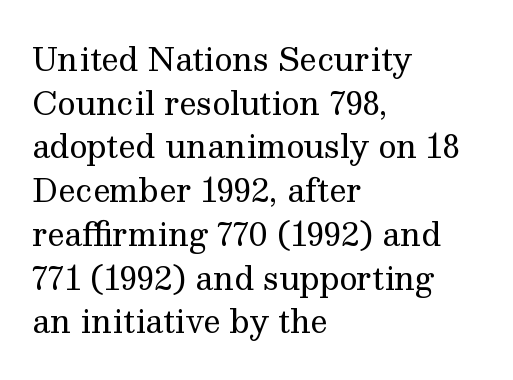
{"serif": "yes", "italic": "no", "bold": "no", "weight": "regular", "width": "normal", "stroke_contrast": "medium", "x_height": "medium", "monospaced": "no", "underline": "no", "align": "left", "line_spacing": "normal", "line_spacing_ratio": 1.41, "letter_spacing": "normal", "letter_spacing_em": 0.0, "glyph_px": 31}
